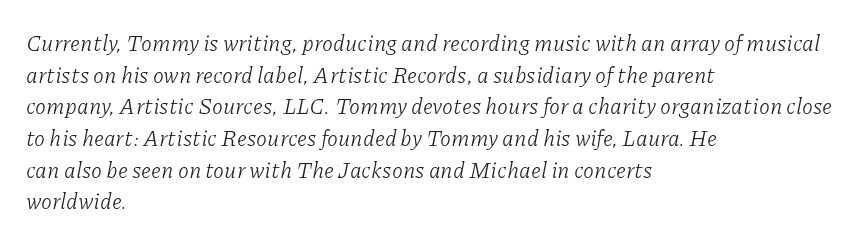
The passage shown is not bold in any degree. Notice how the passage keeps a crisp vertical edge on the left only. The leading is moderate, giving the passage an even texture. The strip under each line holds only bare page.
